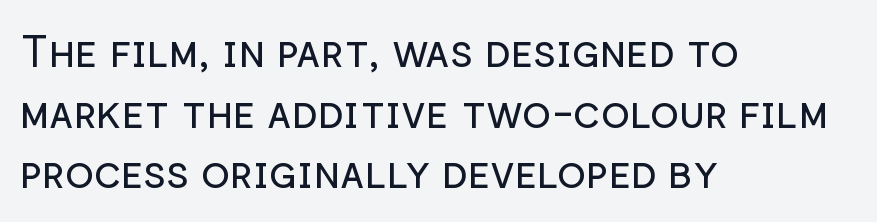
The line-height multiplier appears to be the usual default. Character widths vary here, with narrow letters taking less room than wide ones. The space beneath each line is pristine and unruled. This is not heavy type; no bold has been used. Is the letter spacing exaggerated? No — it looks like the ordinary default.
